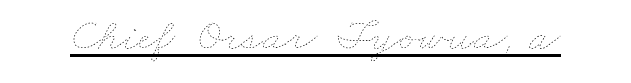
{"bold": "no", "weight": "thin", "width": "wide", "stroke_contrast": "low", "x_height": "small", "monospaced": "no", "underline": "yes", "letter_spacing": "normal", "letter_spacing_em": 0.0, "glyph_px": 46}
